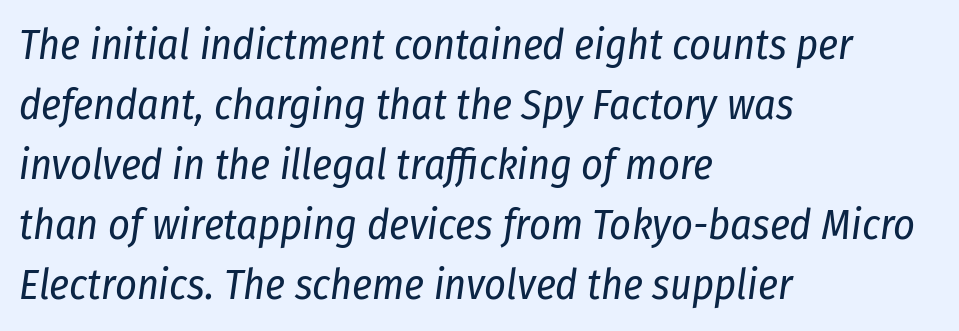
{"italic": "yes", "lean": "right", "slant_degrees": 8, "bold": "no", "weight": "regular", "width": "condensed", "stroke_contrast": "low", "x_height": "medium", "monospaced": "no", "underline": "no", "align": "left", "line_spacing": "normal", "line_spacing_ratio": 1.43, "letter_spacing": "normal", "letter_spacing_em": 0.0, "glyph_px": 42}
